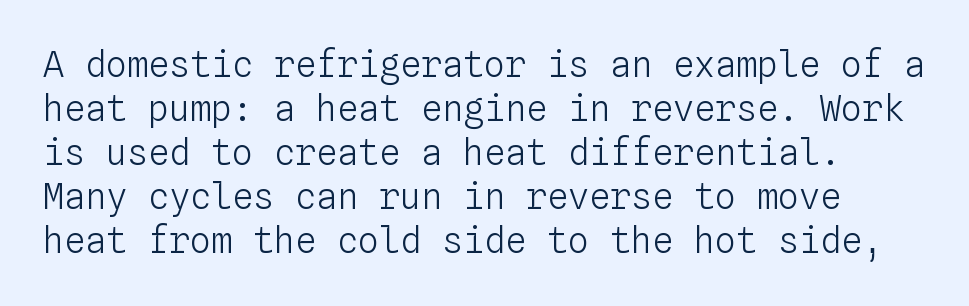
{"italic": "no", "bold": "no", "weight": "light", "width": "normal", "stroke_contrast": "low", "x_height": "medium", "monospaced": "yes", "underline": "no", "line_spacing": "normal", "line_spacing_ratio": 1.26, "letter_spacing": "normal", "letter_spacing_em": 0.0, "glyph_px": 35}
